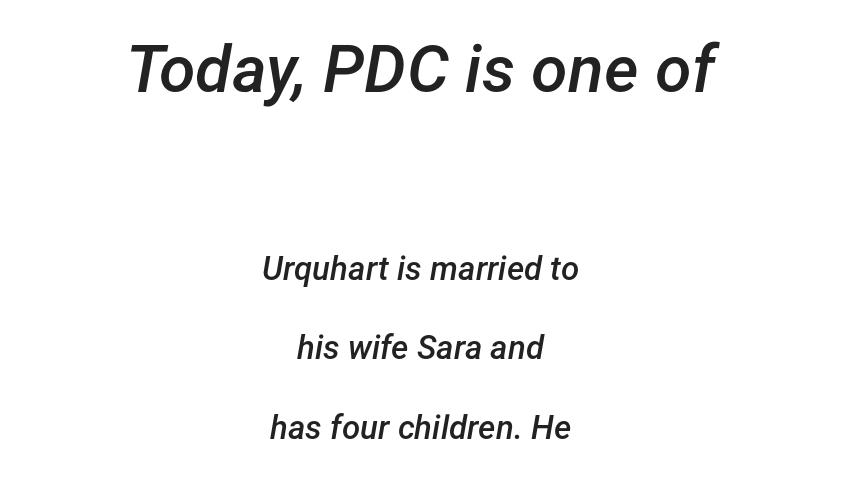
The compositor balanced each line on the midline. Underline: absent. Honestly, the rows look like they've been pulled way apart. Slant detected: the letters are inclined. Each letter keeps its own natural width here, so spacing adapts to shape.
